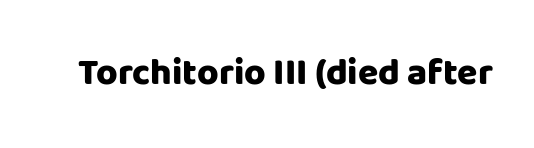
Q: Is the text bold? A: Yes.
Q: Is the text italic (slanted)? A: No, it is upright.
Q: Is the typeface a serif or a sans-serif typeface? A: Sans-serif.
Q: Is the text underlined? A: No.
Q: Is the spacing between letters normal or unusually wide? A: Normal.
Q: Width (condensed, normal, or wide)? A: Normal.
Q: Stroke contrast? A: Low.
Q: x-height? A: Large.
Q: Monospaced? A: No.
